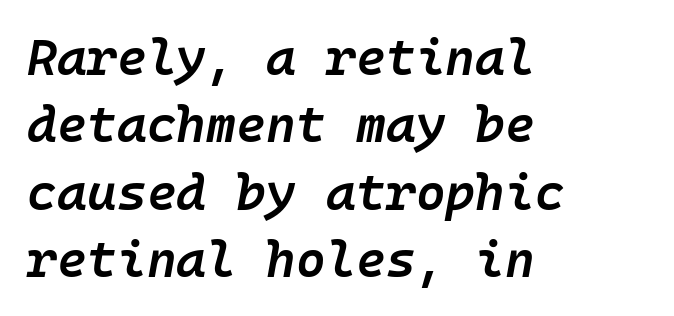
{"italic": "yes", "lean": "right", "slant_degrees": 10, "bold": "semi", "weight": "semibold", "width": "normal", "stroke_contrast": "low", "x_height": "medium", "underline": "no", "align": "left", "line_spacing": "normal", "line_spacing_ratio": 1.32, "letter_spacing": "normal", "letter_spacing_em": 0.0, "glyph_px": 51}
